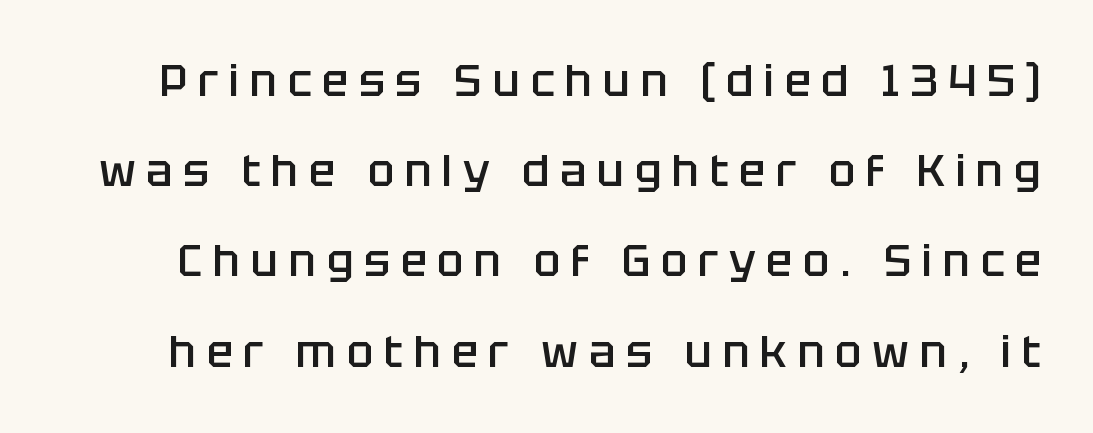
{"serif": "no", "italic": "no", "bold": "semi", "weight": "semibold", "width": "normal", "stroke_contrast": "low", "x_height": "large", "monospaced": "no", "underline": "no", "line_spacing": "loose", "line_spacing_ratio": 2.05, "letter_spacing": "wide", "letter_spacing_em": 0.24, "glyph_px": 44}
